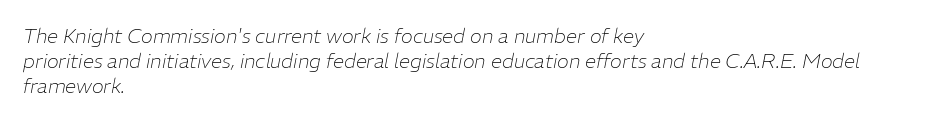
{"italic": "yes", "lean": "right", "slant_degrees": 11, "bold": "no", "underline": "no", "align": "left", "line_spacing": "normal", "line_spacing_ratio": 1.25, "letter_spacing": "normal", "letter_spacing_em": 0.0, "glyph_px": 20}
